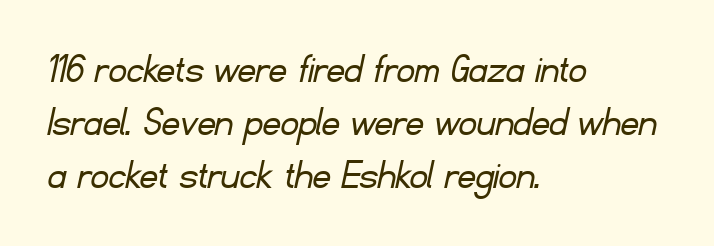
Left-aligned paragraph, ragged on the right. Spacing verdict: proportional, widths tailored to each character. Letterform terminals end flat and unadorned throughout the passage. On a weight scale, this lands at 450 or below.
